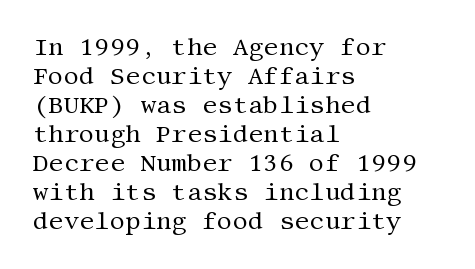
Q: Is the text bold? A: No.
Q: Is the text italic (slanted)? A: No, it is upright.
Q: Is the text underlined? A: No.
Q: How is the paragraph aligned? A: Left-aligned.
Q: Is the spacing between letters normal or unusually wide? A: Normal.
